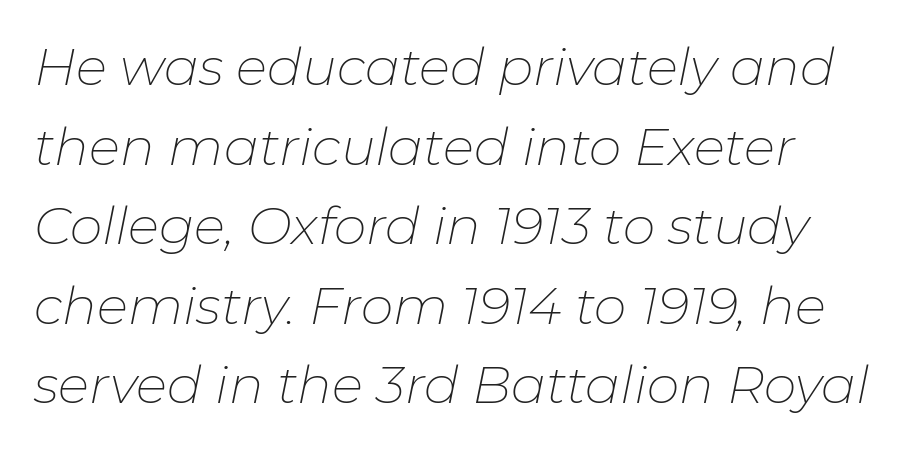
The image shows 52 px thin type, italic (leaning right); set left-aligned, normal line spacing (1.53x), normal letter spacing, not underlined; low stroke contrast and a medium x-height.
